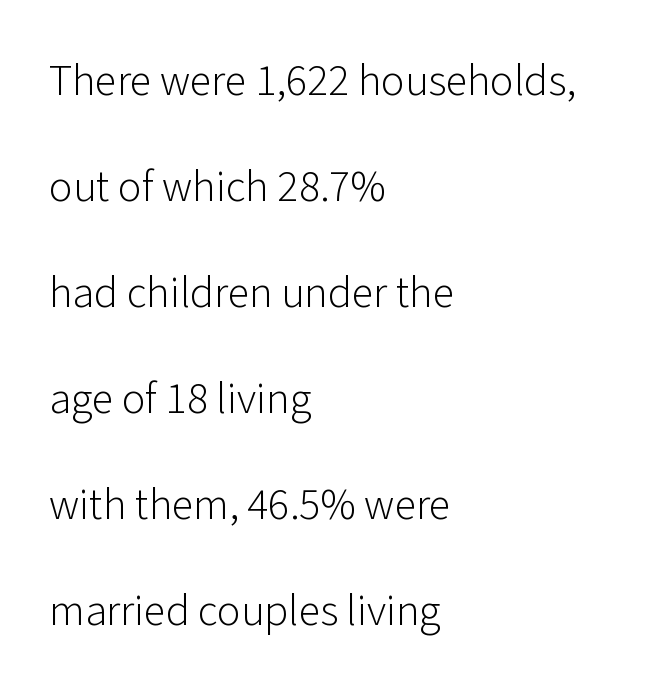
The image shows 44 px light sans-serif type, upright; set left-aligned, loose line spacing (2.41x), normal letter spacing, not underlined; low stroke contrast and a medium x-height.
